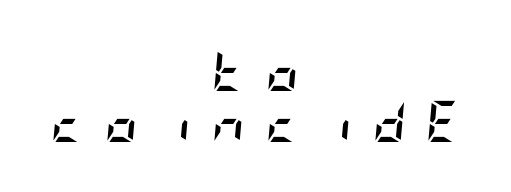
{"italic": "yes", "lean": "right", "slant_degrees": 5, "bold": "yes", "weight": "semibold", "width": "condensed", "stroke_contrast": "low", "x_height": "large", "underline": "no", "align": "center", "line_spacing_ratio": 1.24, "letter_spacing": "wide", "letter_spacing_em": 0.49, "glyph_px": 41}
